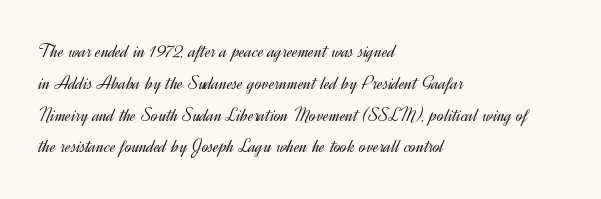
{"bold": "no", "underline": "no", "align": "left", "line_spacing": "normal", "line_spacing_ratio": 1.59, "letter_spacing": "normal", "letter_spacing_em": 0.0, "glyph_px": 20}
